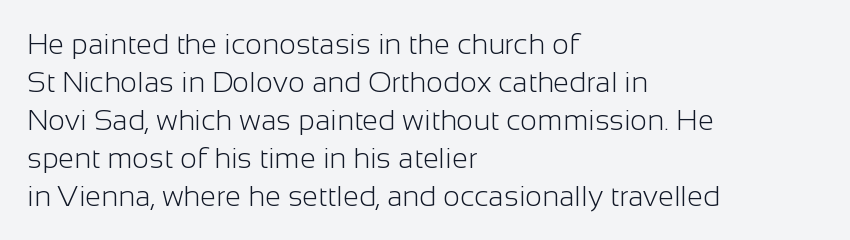
The image shows 29 px light sans-serif type, upright; set left-aligned, normal line spacing (1.31x), normal letter spacing, not underlined; low stroke contrast and a medium x-height.
